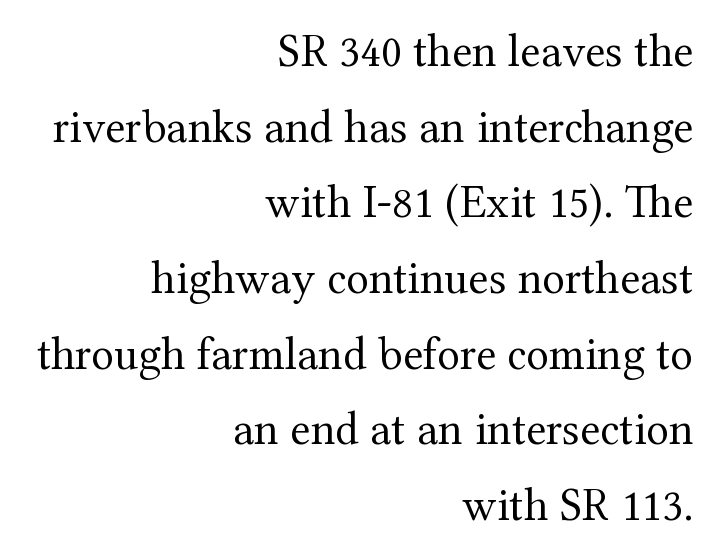
The image shows 47 px regular-weight serif type, upright; set right-aligned, normal line spacing (1.61x), normal letter spacing, not underlined; medium stroke contrast and a medium x-height.
